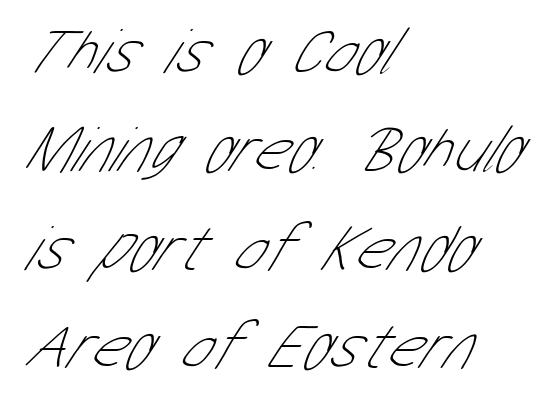
Q: Is the text bold? A: No.
Q: Is the typeface a serif or a sans-serif typeface? A: Sans-serif.
Q: Is the text underlined? A: No.
Q: How is the paragraph aligned? A: Left-aligned.
Q: Is the spacing between letters normal or unusually wide? A: Normal.
Q: Is the spacing between lines tight, normal or loose? A: Normal.
Q: Width (condensed, normal, or wide)? A: Condensed.
Q: Stroke contrast? A: Low.
Q: x-height? A: Medium.
Q: Monospaced? A: No.
